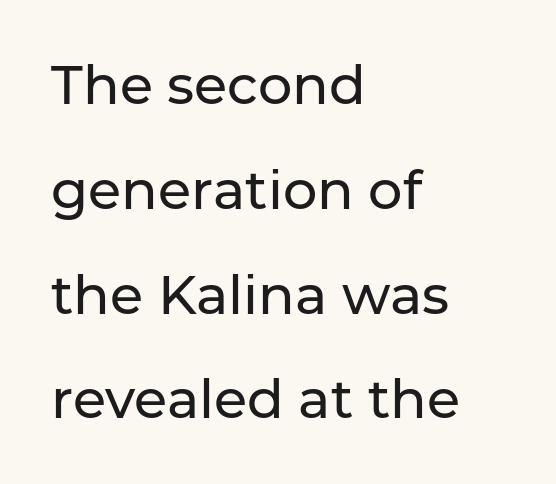
Classification — sans serif. The passage is arranged the way most books set body copy — flush left. This is roman type, the default non-slanted kind. A bare baseline throughout the passage.
